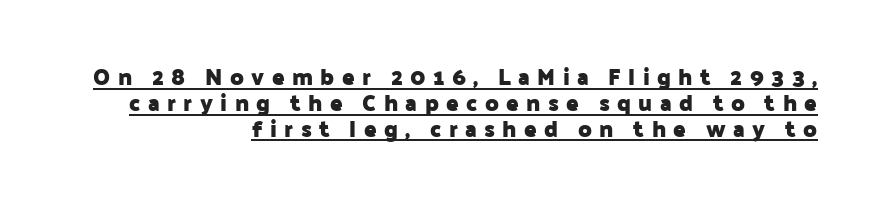
The image shows 23 px bold type, upright; set right-aligned, tight line spacing (1.12x), unusually wide letter spacing (+0.32 em), underlined.
